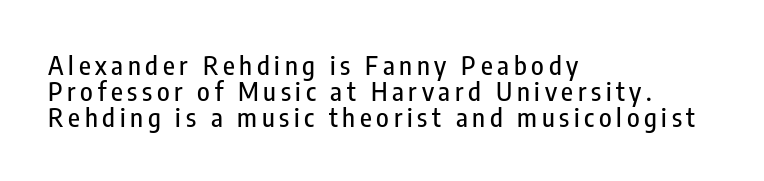
The lines are packed closely together with very little leading. A roman cut, with each character standing at attention. The foot of each line stays bare and open. Casual observation: everything's shoved over to the left.
